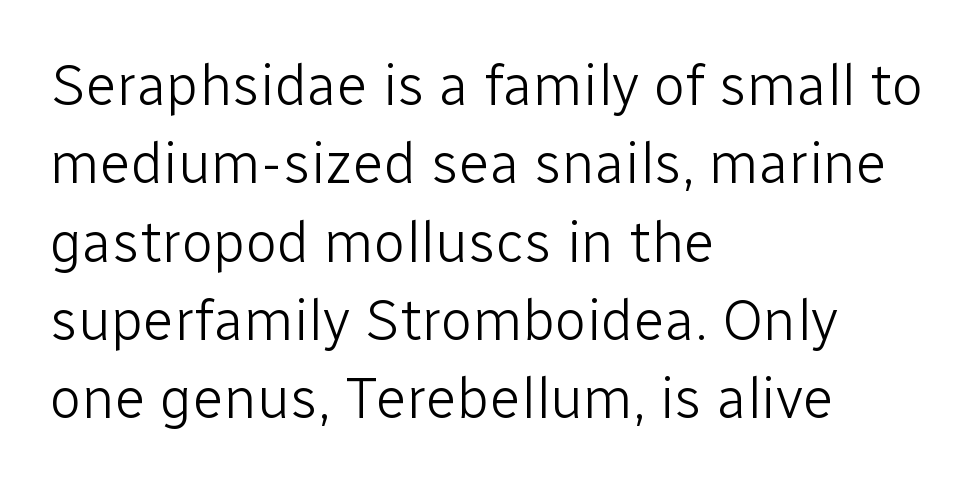
Spacing verdict: proportional, widths tailored to each character. Unbolded letterforms with no extra heft. The line texture is even and compact thanks to regular tracking. Each line starts at the same left margin while the right side varies.
